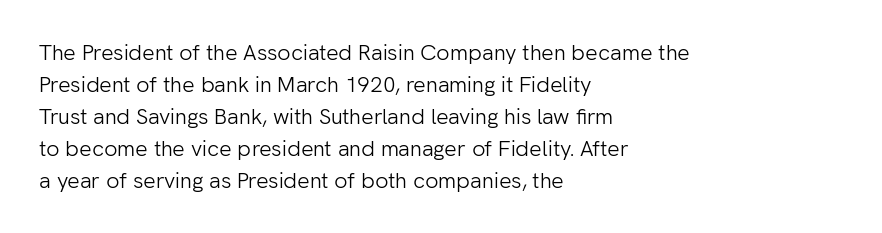
This sample uses an upright cut, with every glyph sitting square on the baseline. Check the space under the baseline: it is left empty. These lines are set flush left with a ragged right edge. Weight: not bold — regular or lighter.
